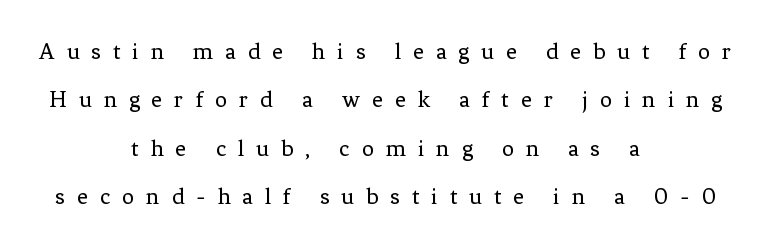
The image shows 24 px text type, upright; set centered, loose line spacing (2.02x), unusually wide letter spacing (+0.5 em), not underlined.
